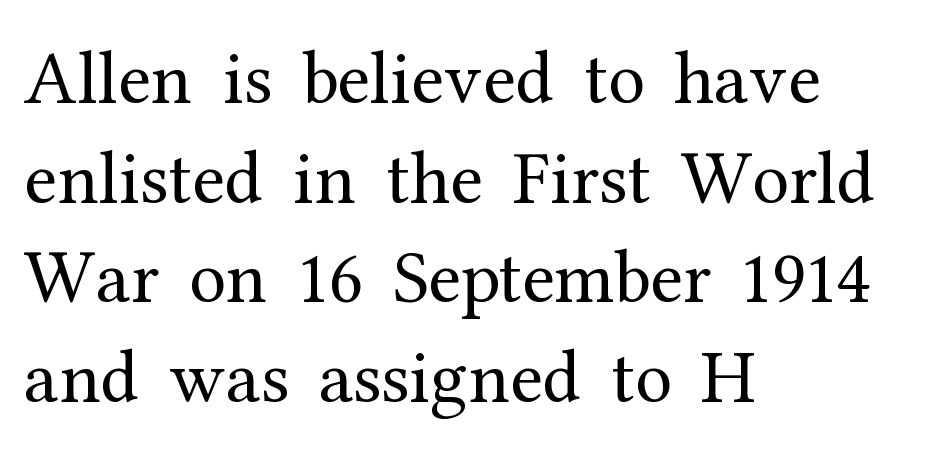
Q: Is the text bold? A: No.
Q: Is the text italic (slanted)? A: No, it is upright.
Q: Is the typeface a serif or a sans-serif typeface? A: Serif.
Q: Is the text underlined? A: No.
Q: How is the paragraph aligned? A: Left-aligned.
Q: Is the spacing between letters normal or unusually wide? A: Normal.
Q: Is the spacing between lines tight, normal or loose? A: Normal.
Q: Width (condensed, normal, or wide)? A: Normal.
Q: Stroke contrast? A: Medium.
Q: x-height? A: Medium.
Q: Monospaced? A: No.
